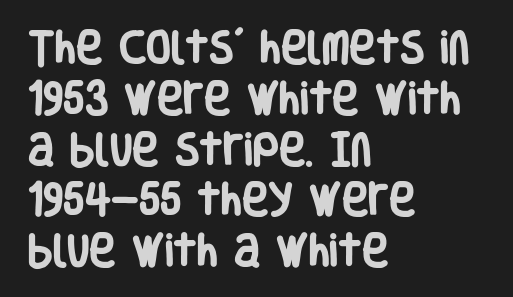
The image shows 36 px heavy, condensed sans-serif type, upright; set left-aligned, normal line spacing (1.41x), normal letter spacing, not underlined; low stroke contrast and a large x-height.
